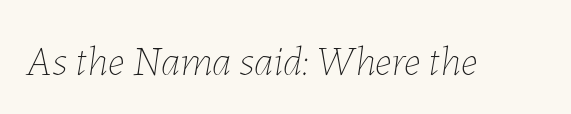
The face used here is proportionally spaced, like ordinary book or web type. Quick note: italic. Honestly, the letter spacing is just normal — you wouldn't notice it. This rendering features lettering with no underline. These glyphs show unthickened strokes, regular width or finer.
